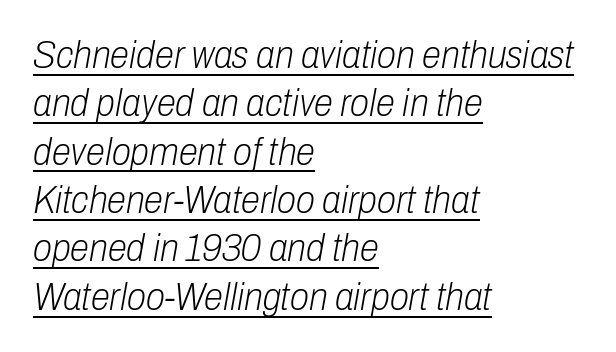
The image shows 39 px light, condensed type, italic (leaning right); set left-aligned, line spacing 1.24x, normal letter spacing, underlined; low stroke contrast and a medium x-height.
